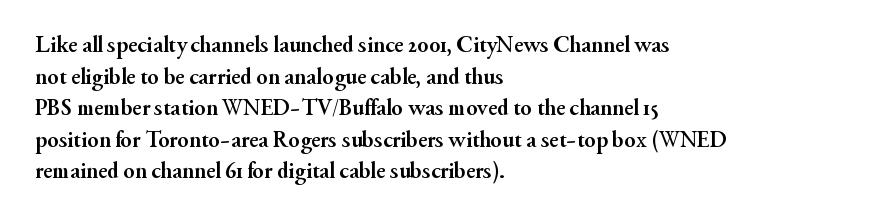
{"italic": "no", "bold": "yes", "underline": "no", "align": "left", "line_spacing": "normal", "line_spacing_ratio": 1.37, "letter_spacing": "normal", "letter_spacing_em": 0.0, "glyph_px": 23}
